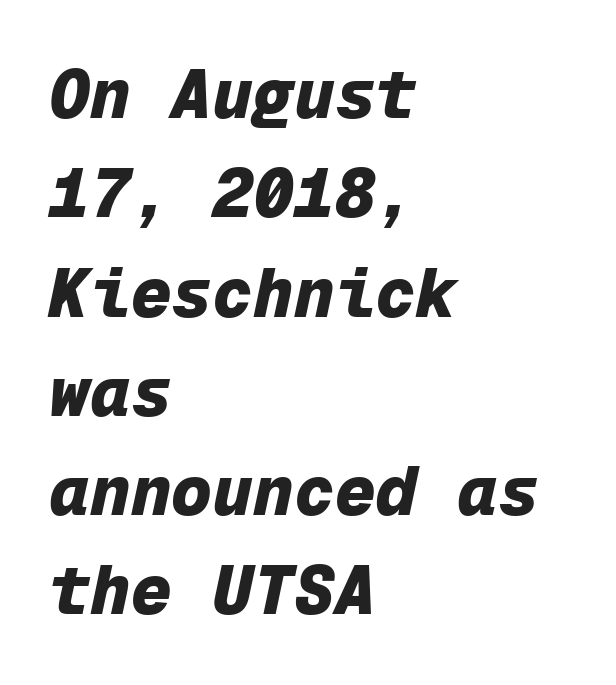
No extra tracking has been applied to these lines. Think of a typewriter: that constant character pitch is what you see here. The rag falls on the right side of this text block. Clear beneath every line of the passage. Strokes here are thick enough to call this a true bold. Summary of vertical rhythm: regular, with standard interline spacing.
